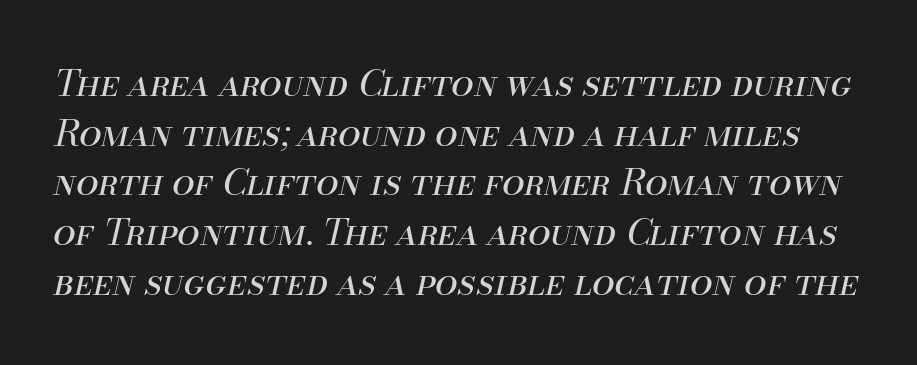
This sample has the flowing, uneven cadence of proportional lettering. Honestly, there is no underline to notice here at all. Regular leading. These lines keep a tight, regular rhythm from letter to letter.
